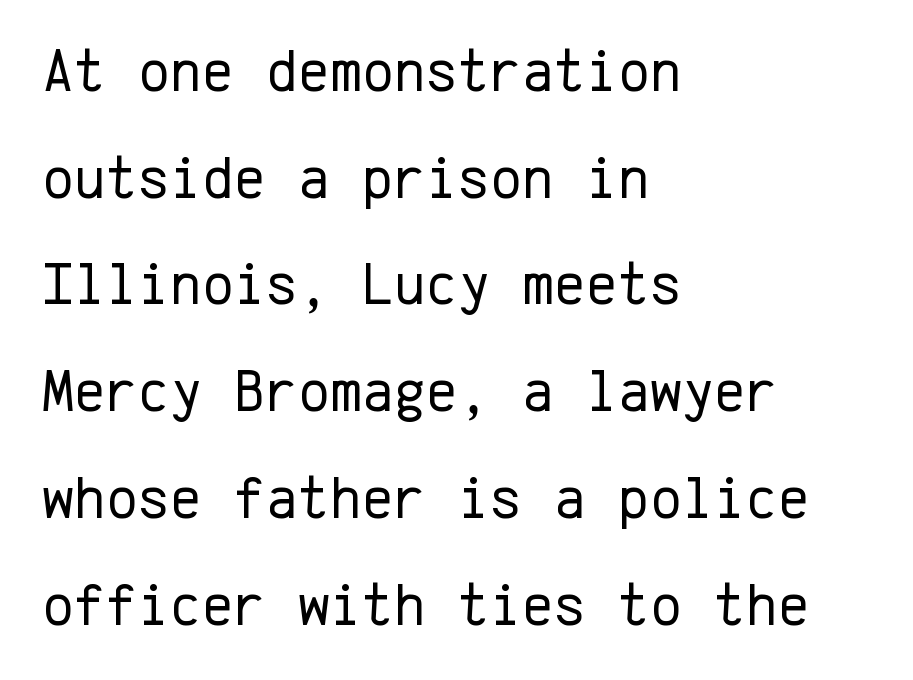
The image shows 61 px regular-weight sans-serif type, upright, monospaced; set left-aligned, line spacing 1.75x, normal letter spacing, not underlined; low stroke contrast and a medium x-height.
